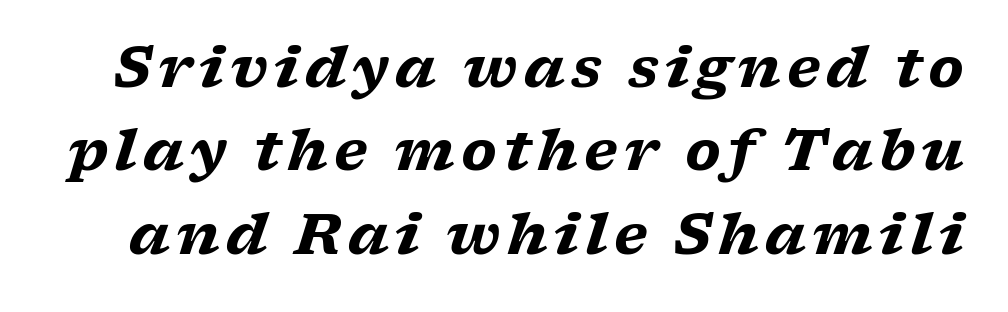
Q: Is the text bold? A: Yes.
Q: Is the text italic (slanted)? A: Yes, it leans right by about 17 degrees.
Q: Is the typeface a serif or a sans-serif typeface? A: Serif.
Q: Is the text underlined? A: No.
Q: Is the spacing between lines tight, normal or loose? A: Normal.
Q: Width (condensed, normal, or wide)? A: Wide.
Q: Stroke contrast? A: Low.
Q: x-height? A: Medium.
Q: Monospaced? A: No.
